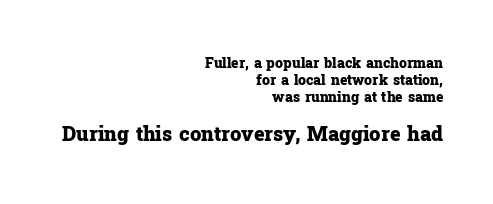
Q: Is the text bold? A: Yes.
Q: Is the text italic (slanted)? A: No, it is upright.
Q: Is the text underlined? A: No.
Q: How is the paragraph aligned? A: Right-aligned.
Q: Is the spacing between letters normal or unusually wide? A: Normal.
Q: Which block of text is set in a larger size, the first (top) or the second (bottom)? A: The second (bottom) one.
